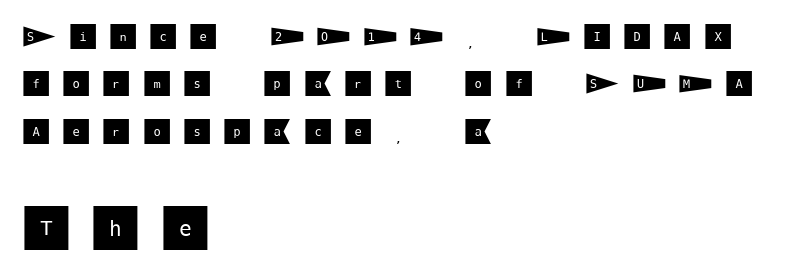
{"serif": "no", "italic": "no", "width": "normal", "stroke_contrast": "medium", "x_height": "large", "underline": "no", "align": "left", "line_spacing": "normal", "line_spacing_ratio": 1.63, "letter_spacing": "wide", "letter_spacing_em": 0.41, "larger_block": "second", "size_ratio": 1.72, "glyph_px": 50}
